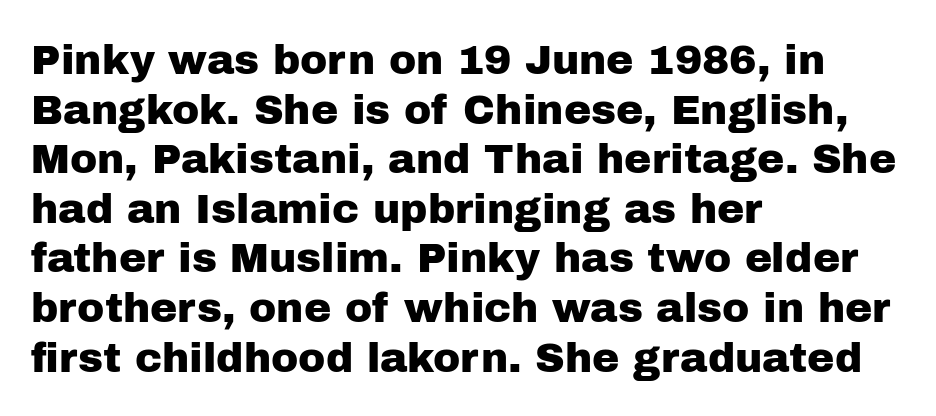
The letters advance in unequal steps, a hallmark of proportional type. Unlike italic type, these characters show no tilt at all. Compared with a centered layout, this one pins lines to the left instead. Classification — sans serif. The tracking reads as untouched default to a designer's eye.
